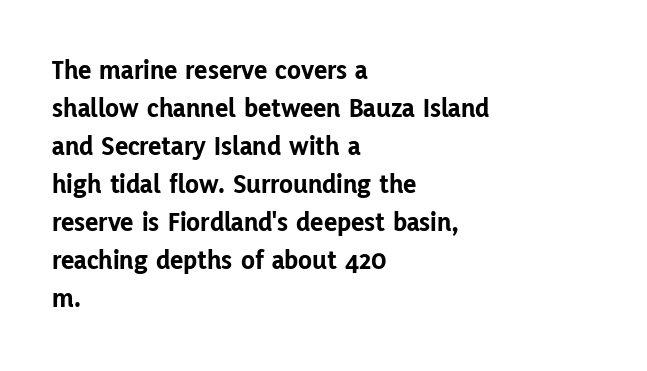
Q: Is the text bold? A: Yes.
Q: Is the text italic (slanted)? A: No, it is upright.
Q: Is the typeface a serif or a sans-serif typeface? A: Sans-serif.
Q: Is the text underlined? A: No.
Q: How is the paragraph aligned? A: Left-aligned.
Q: Is the spacing between letters normal or unusually wide? A: Normal.
Q: Is the spacing between lines tight, normal or loose? A: Normal.
Q: Width (condensed, normal, or wide)? A: Normal.
Q: Stroke contrast? A: Low.
Q: x-height? A: Medium.
Q: Monospaced? A: No.
